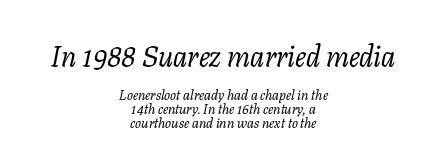
{"serif": "yes", "italic": "yes", "lean": "right", "slant_degrees": 11, "bold": "no", "weight": "regular", "width": "normal", "stroke_contrast": "low", "x_height": "medium", "monospaced": "no", "underline": "no", "align": "center", "line_spacing": "tight", "line_spacing_ratio": 0.99, "letter_spacing": "normal", "letter_spacing_em": 0.0, "larger_block": "first", "size_ratio": 2.07, "glyph_px": 29}
